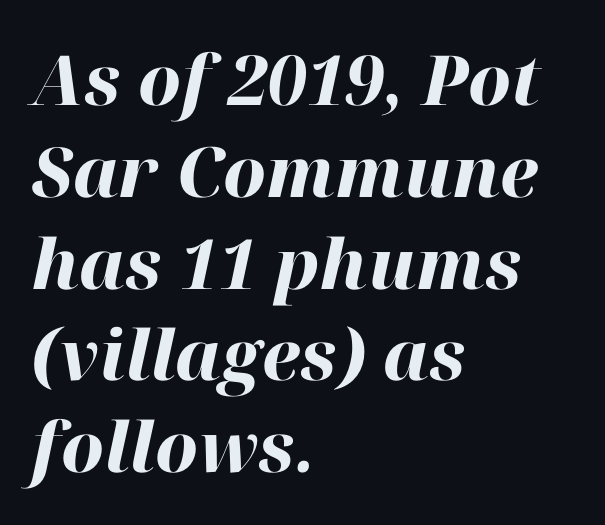
{"italic": "yes", "lean": "right", "slant_degrees": 12, "bold": "yes", "weight": "heavy", "width": "normal", "stroke_contrast": "high", "x_height": "medium", "monospaced": "no", "underline": "no", "align": "left", "line_spacing": "normal", "line_spacing_ratio": 1.33, "letter_spacing": "normal", "letter_spacing_em": 0.0, "glyph_px": 69}
